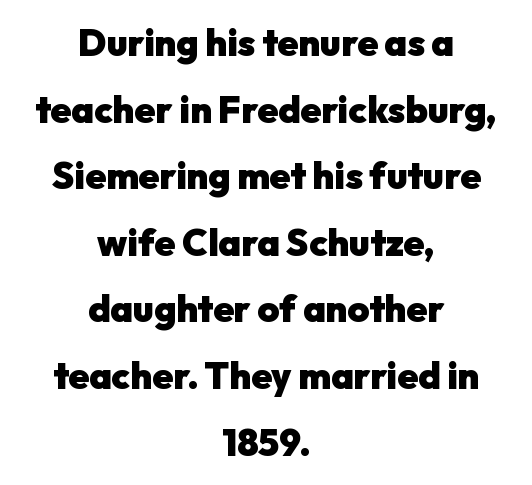
{"serif": "no", "italic": "no", "bold": "yes", "weight": "heavy", "width": "normal", "stroke_contrast": "low", "x_height": "medium", "monospaced": "no", "underline": "no", "align": "center", "line_spacing_ratio": 1.8, "letter_spacing": "normal", "letter_spacing_em": 0.0, "glyph_px": 37}
